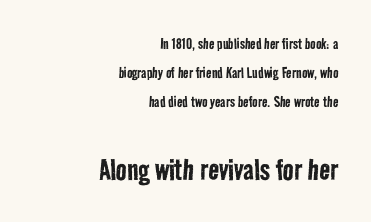
The image shows 36 px regular-weight, condensed sans-serif type; set right-aligned, normal line spacing (1.61x), normal letter spacing, not underlined; the second (bottom) block is 2.0x larger; low stroke contrast and a medium x-height.
